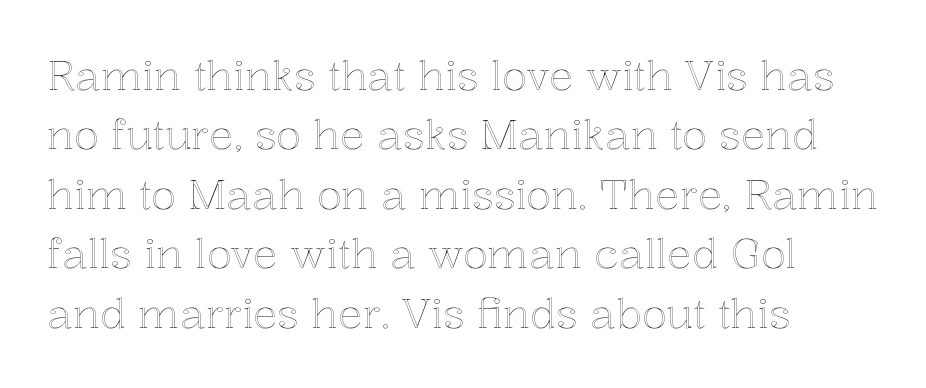
Tracking value appears to be zero — textbook default spacing. Note the varied advance widths — an 'i' is clearly narrower than an 'm'. This block has exactly the height ordinary leading produces. No italicization has been applied; the sample stays upright.
